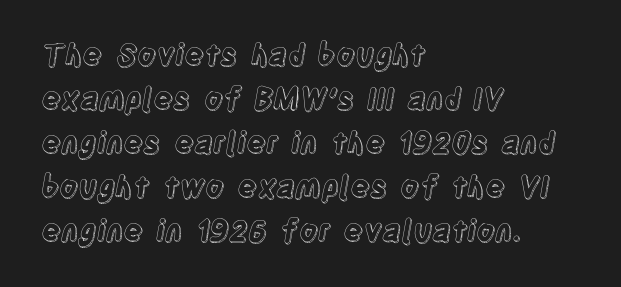
{"width": "condensed", "x_height": "large", "monospaced": "no", "underline": "no", "align": "left", "line_spacing": "normal", "line_spacing_ratio": 1.52, "letter_spacing": "normal", "letter_spacing_em": 0.0, "glyph_px": 29}
